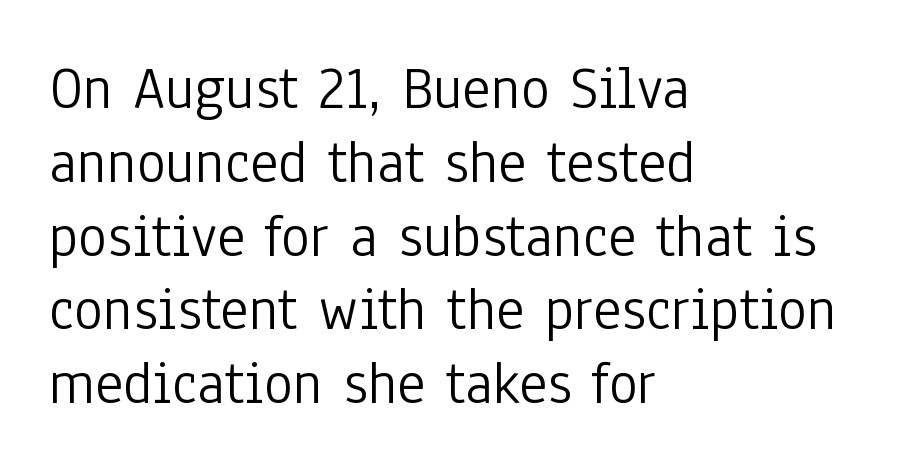
{"serif": "no", "italic": "no", "bold": "no", "weight": "light", "width": "condensed", "stroke_contrast": "low", "x_height": "medium", "monospaced": "no", "underline": "no", "align": "left", "line_spacing_ratio": 1.21, "letter_spacing": "normal", "letter_spacing_em": 0.0, "glyph_px": 61}
